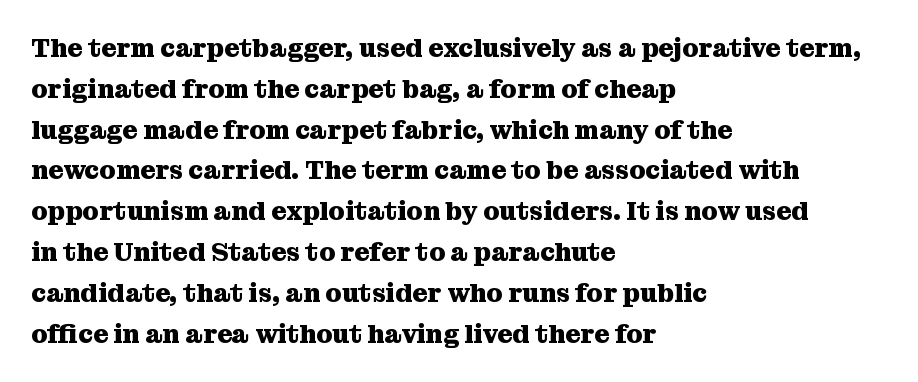
{"italic": "no", "bold": "yes", "underline": "no", "align": "left", "line_spacing": "normal", "line_spacing_ratio": 1.57, "letter_spacing": "normal", "letter_spacing_em": 0.0, "glyph_px": 26}
